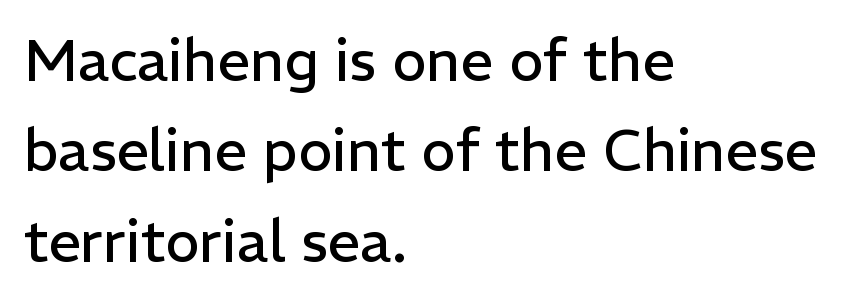
Q: Is the text bold? A: No.
Q: Is the text italic (slanted)? A: No, it is upright.
Q: Is the typeface a serif or a sans-serif typeface? A: Sans-serif.
Q: Is the text underlined? A: No.
Q: How is the paragraph aligned? A: Left-aligned.
Q: Is the spacing between letters normal or unusually wide? A: Normal.
Q: Is the spacing between lines tight, normal or loose? A: Normal.
Q: Width (condensed, normal, or wide)? A: Normal.
Q: Stroke contrast? A: Low.
Q: x-height? A: Medium.
Q: Monospaced? A: No.
